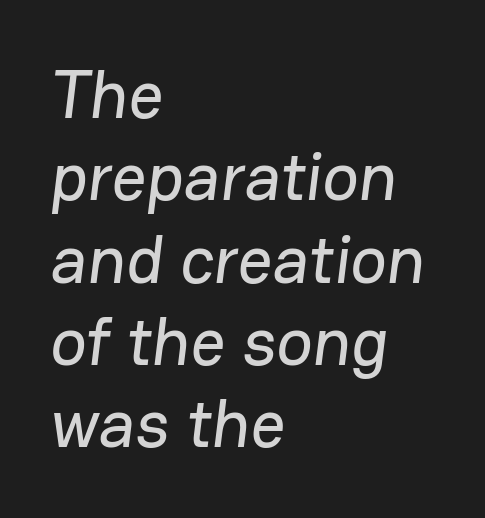
{"serif": "no", "width": "normal", "stroke_contrast": "low", "x_height": "medium", "monospaced": "no", "underline": "no", "align": "left", "line_spacing_ratio": 1.21, "letter_spacing": "normal", "letter_spacing_em": 0.0, "glyph_px": 68}
